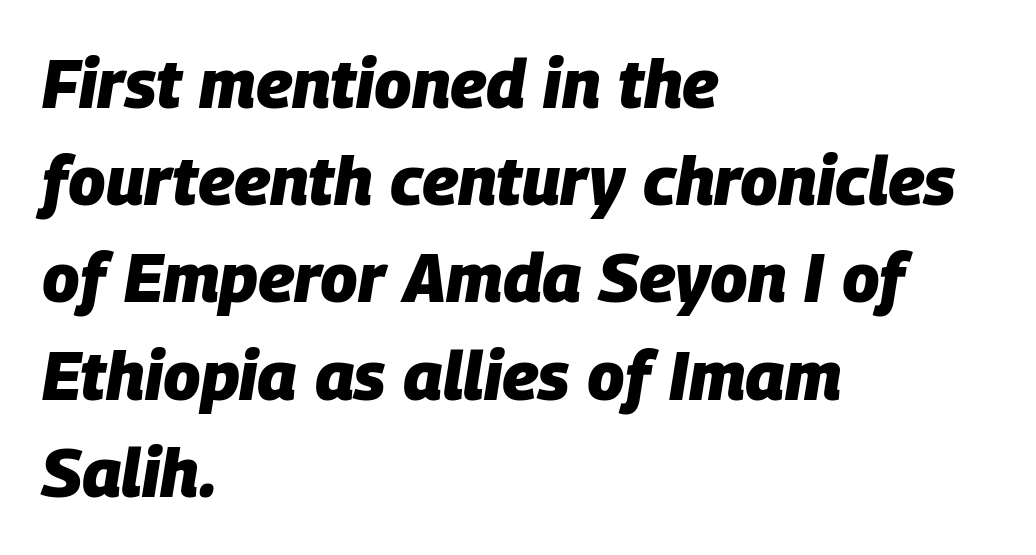
{"italic": "yes", "lean": "right", "slant_degrees": 9, "bold": "yes", "weight": "heavy", "width": "normal", "stroke_contrast": "low", "x_height": "large", "monospaced": "no", "underline": "no", "align": "left", "line_spacing": "normal", "line_spacing_ratio": 1.43, "letter_spacing": "normal", "letter_spacing_em": 0.0, "glyph_px": 68}
